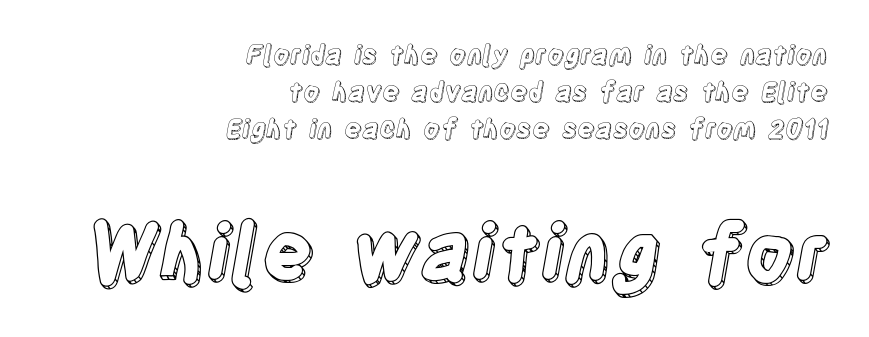
The image shows 78 px condensed type; set right-aligned, normal line spacing (1.42x), normal letter spacing, not underlined; the second (bottom) block is 3.0x larger; a large x-height.
